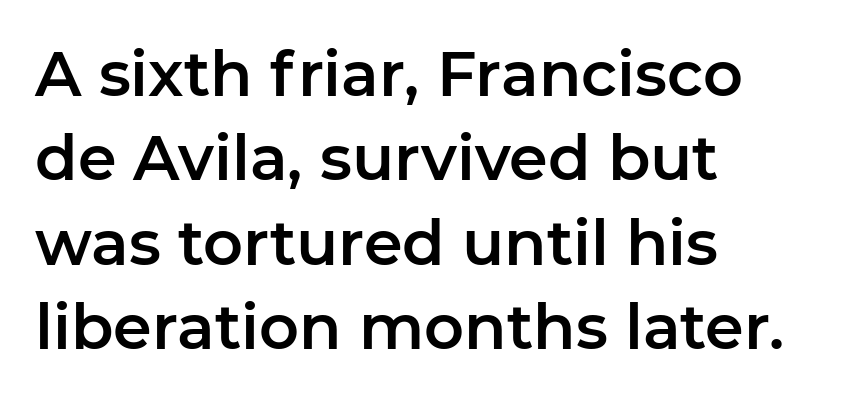
The image shows 62 px sans-serif type, upright; set left-aligned, normal line spacing (1.36x), normal letter spacing, not underlined; low stroke contrast and a medium x-height.
